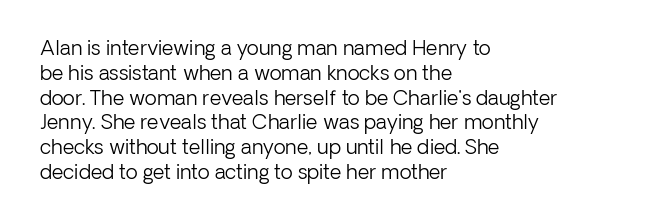
Q: Is the text bold? A: No.
Q: Is the text italic (slanted)? A: No, it is upright.
Q: Is the text underlined? A: No.
Q: How is the paragraph aligned? A: Left-aligned.
Q: Is the spacing between letters normal or unusually wide? A: Normal.
